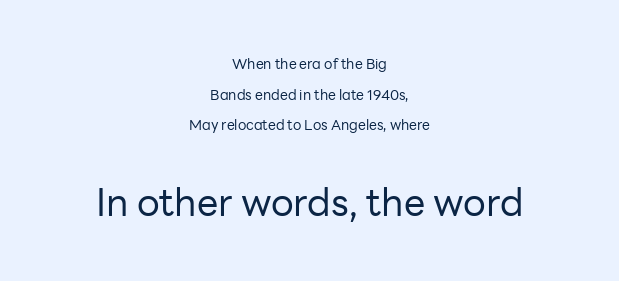
Q: Is the text bold? A: No.
Q: Is the text italic (slanted)? A: No, it is upright.
Q: Is the typeface a serif or a sans-serif typeface? A: Sans-serif.
Q: Is the text underlined? A: No.
Q: How is the paragraph aligned? A: Centered.
Q: Is the spacing between letters normal or unusually wide? A: Normal.
Q: Is the spacing between lines tight, normal or loose? A: Loose.
Q: Which block of text is set in a larger size, the first (top) or the second (bottom)? A: The second (bottom) one.
Q: Width (condensed, normal, or wide)? A: Normal.
Q: Stroke contrast? A: Low.
Q: x-height? A: Medium.
Q: Monospaced? A: No.
